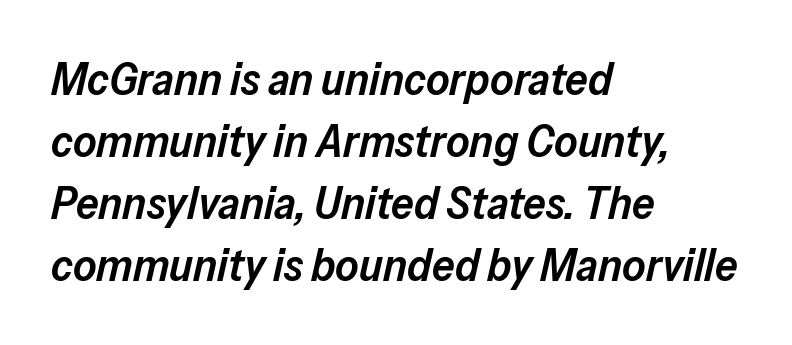
Q: Is the text bold? A: Semi-bold.
Q: Is the text italic (slanted)? A: Yes, it leans right by about 13 degrees.
Q: Is the text underlined? A: No.
Q: How is the paragraph aligned? A: Left-aligned.
Q: Is the spacing between letters normal or unusually wide? A: Normal.
Q: Is the spacing between lines tight, normal or loose? A: Normal.
Q: Width (condensed, normal, or wide)? A: Normal.
Q: Stroke contrast? A: Low.
Q: x-height? A: Medium.
Q: Monospaced? A: No.
